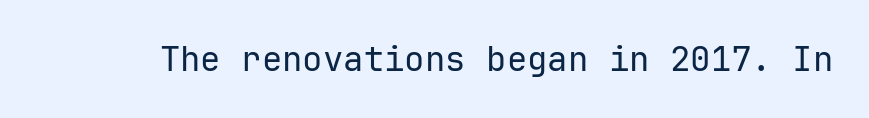
The image shows 34 px regular-weight sans-serif type, upright; set normal letter spacing, not underlined; low stroke contrast and a medium x-height.
